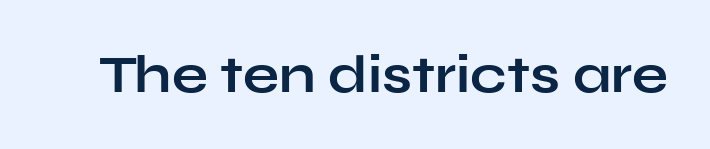
Q: Is the text bold? A: Yes.
Q: Is the text italic (slanted)? A: No, it is upright.
Q: Is the typeface a serif or a sans-serif typeface? A: Sans-serif.
Q: Is the text underlined? A: No.
Q: Is the spacing between letters normal or unusually wide? A: Normal.
Q: Width (condensed, normal, or wide)? A: Wide.
Q: Stroke contrast? A: Low.
Q: x-height? A: Medium.
Q: Monospaced? A: No.
